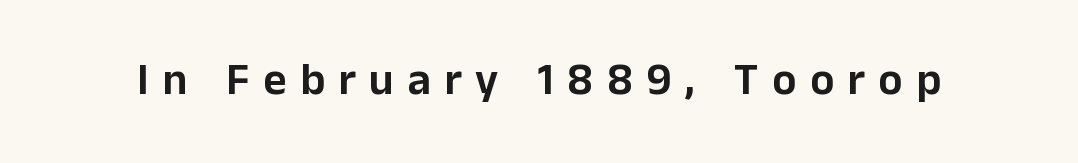
The image shows 45 px sans-serif type, upright; set unusually wide letter spacing (+0.3 em), not underlined; low stroke contrast and a medium x-height.
